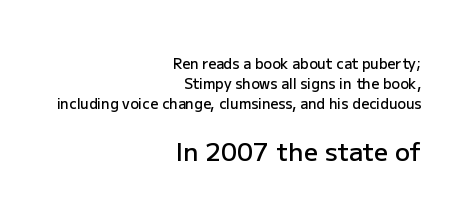
{"italic": "no", "bold": "semi", "underline": "no", "align": "right", "line_spacing": "normal", "line_spacing_ratio": 1.44, "letter_spacing": "normal", "letter_spacing_em": 0.0, "larger_block": "second", "size_ratio": 1.79, "glyph_px": 25}
